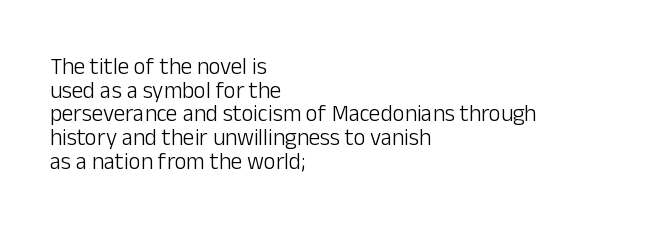
The leading is snug, giving the passage a crowded texture. The font sits on the lighter half of the weight spectrum, regular included. The text block is weighted toward the left margin, trailing off unevenly rightward. Does the lettering tilt? It doesn't — this is upright.
